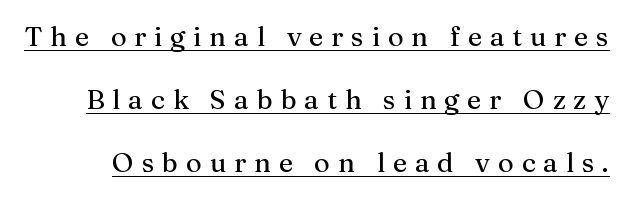
Q: Is the text italic (slanted)? A: No, it is upright.
Q: Is the text underlined? A: Yes.
Q: Is the spacing between letters normal or unusually wide? A: Unusually wide.
Q: Is the spacing between lines tight, normal or loose? A: Loose.
